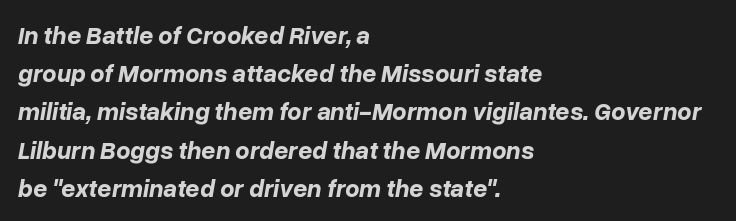
Lines of text with bare space underneath. This is heavy type, rendered in bold. The letters are slanted; this is an italic face. Students, observe: this is what conventionally led text looks like. Horizontally, the lines are justified to the leading edge only. Each word holds together tightly as a unit, with standard inter-letter gaps.
